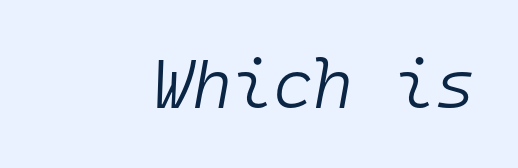
{"italic": "yes", "lean": "right", "slant_degrees": 10, "bold": "no", "weight": "light", "width": "normal", "stroke_contrast": "low", "x_height": "medium", "monospaced": "yes", "underline": "no", "align": "right", "letter_spacing": "normal", "letter_spacing_em": 0.0, "glyph_px": 69}
